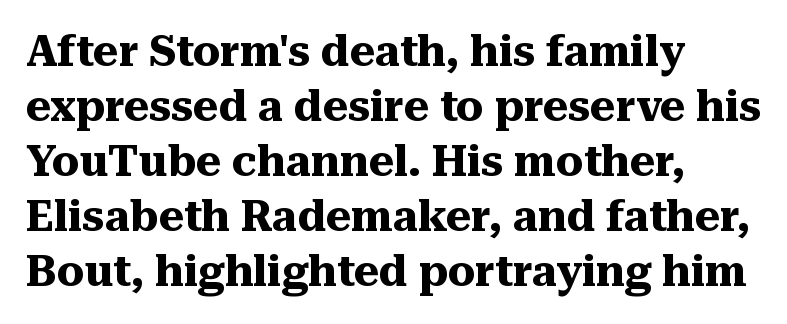
Q: Is the text bold? A: Yes.
Q: Is the text italic (slanted)? A: No, it is upright.
Q: Is the typeface a serif or a sans-serif typeface? A: Serif.
Q: Is the text underlined? A: No.
Q: How is the paragraph aligned? A: Left-aligned.
Q: Is the spacing between letters normal or unusually wide? A: Normal.
Q: Is the spacing between lines tight, normal or loose? A: Normal.
Q: Width (condensed, normal, or wide)? A: Normal.
Q: Stroke contrast? A: Medium.
Q: x-height? A: Medium.
Q: Monospaced? A: No.
